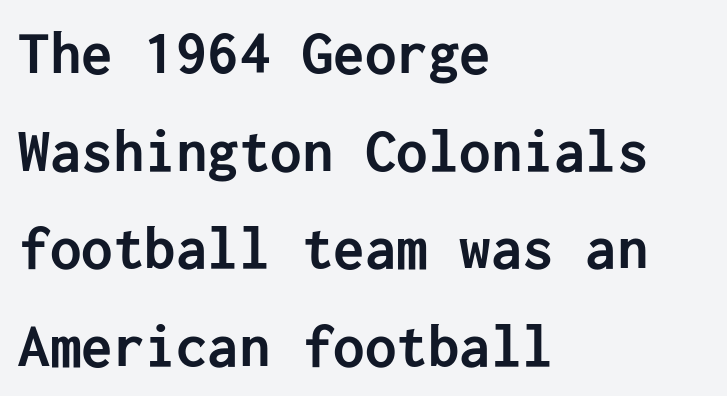
The characters display no serif detailing; their extremities are plain. The letters stand upright; this is a roman face. No extra tracking has been applied to these lines. Is there much room between lines? A standard amount, neither cramped nor airy.
